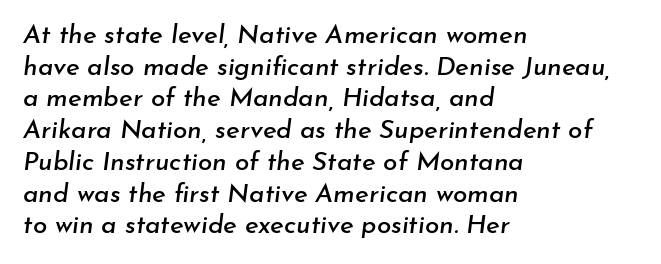
The text carries the slant typical of an italic or oblique font. Each line starts at the same left margin while the right side varies. Tracking here is standard; glyphs follow each other at the usual distance. Has an underline been added? It has not.
